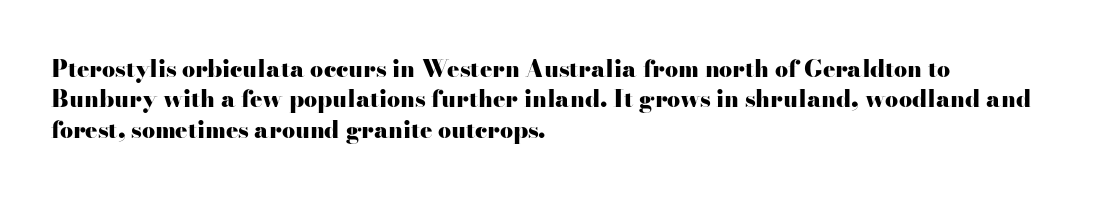
Q: Is the text bold? A: Yes.
Q: Is the text italic (slanted)? A: No, it is upright.
Q: Is the text underlined? A: No.
Q: How is the paragraph aligned? A: Left-aligned.
Q: Is the spacing between letters normal or unusually wide? A: Normal.
Q: Is the spacing between lines tight, normal or loose? A: Normal.
